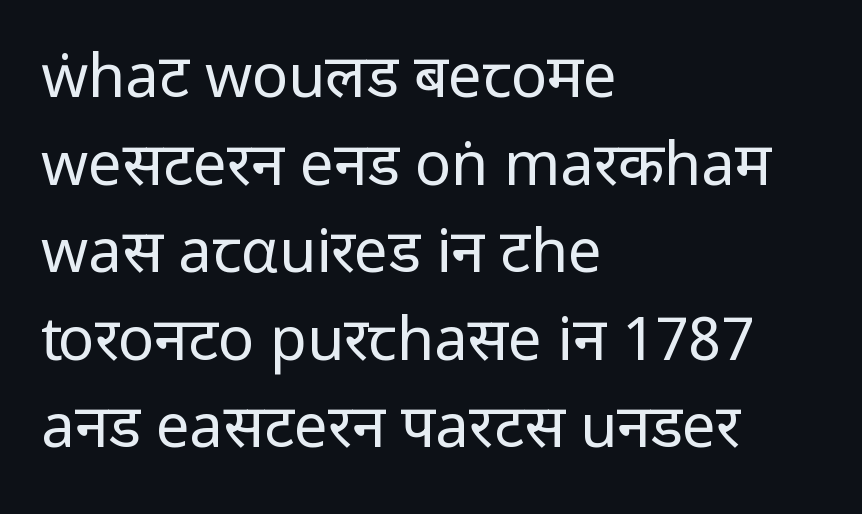
Q: Is the text bold? A: No.
Q: Is the text italic (slanted)? A: No, it is upright.
Q: Is the typeface a serif or a sans-serif typeface? A: Sans-serif.
Q: Is the text underlined? A: No.
Q: How is the paragraph aligned? A: Left-aligned.
Q: Is the spacing between letters normal or unusually wide? A: Normal.
Q: Is the spacing between lines tight, normal or loose? A: Normal.
Q: Width (condensed, normal, or wide)? A: Condensed.
Q: Stroke contrast? A: Low.
